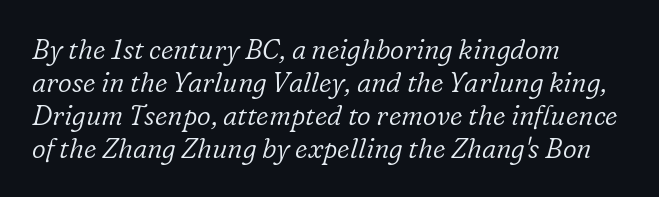
{"italic": "yes", "lean": "right", "slant_degrees": 16, "bold": "no", "underline": "no", "align": "left", "line_spacing_ratio": 1.22, "letter_spacing": "normal", "letter_spacing_em": 0.0, "glyph_px": 27}
